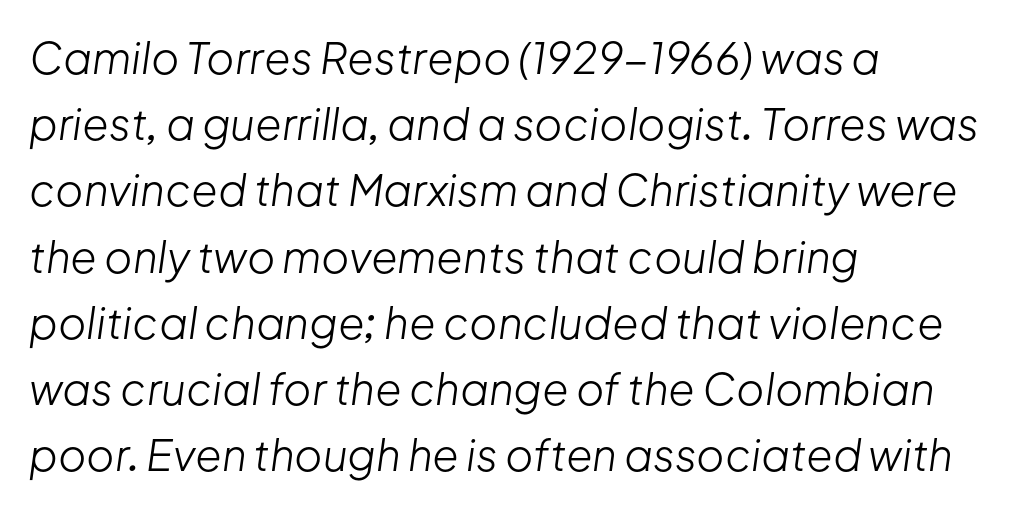
Q: Is the text bold? A: No.
Q: Is the text italic (slanted)? A: Yes, it leans right by about 8 degrees.
Q: Is the text underlined? A: No.
Q: How is the paragraph aligned? A: Left-aligned.
Q: Is the spacing between letters normal or unusually wide? A: Normal.
Q: Is the spacing between lines tight, normal or loose? A: Normal.
Q: Width (condensed, normal, or wide)? A: Normal.
Q: Stroke contrast? A: Low.
Q: x-height? A: Medium.
Q: Monospaced? A: No.
